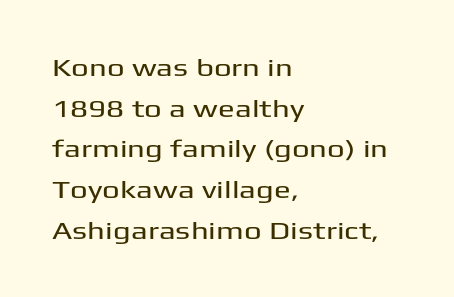
Compared with a centered layout, this one pins lines to the left instead. Is the letter spacing exaggerated? No — it looks like the ordinary default. Ascenders rise straight up at ninety degrees. The space between consecutive lines is moderate. The space beneath each line is pristine and unruled.
